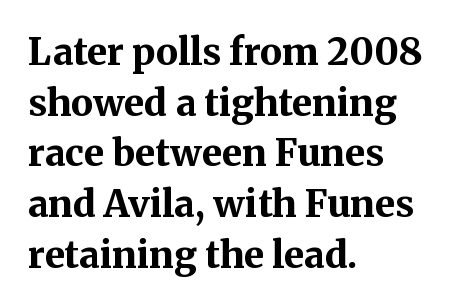
The image shows 37 px bold serif type, upright; set left-aligned, normal line spacing (1.37x), normal letter spacing, not underlined; medium stroke contrast and a medium x-height.
